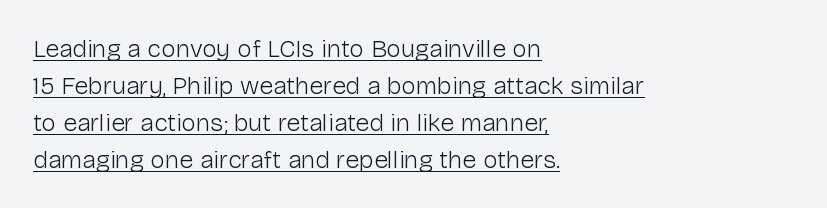
The image shows 25 px text type, upright; set left-aligned, normal line spacing (1.48x), normal letter spacing, underlined.
